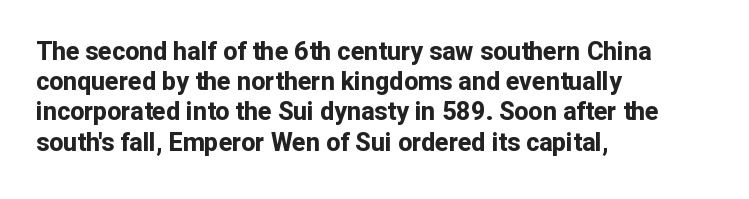
The image shows 25 px bold type, upright; set left-aligned, line spacing 1.21x, normal letter spacing, not underlined.
